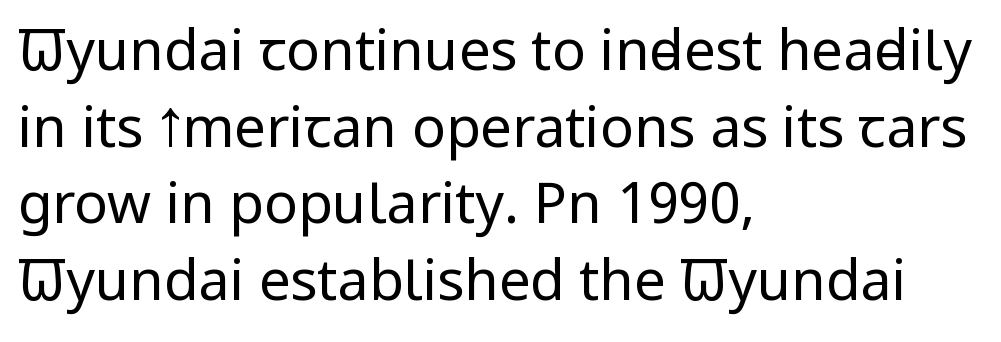
Q: Is the text bold? A: No.
Q: Is the text italic (slanted)? A: No, it is upright.
Q: Is the typeface a serif or a sans-serif typeface? A: Sans-serif.
Q: Is the text underlined? A: No.
Q: How is the paragraph aligned? A: Left-aligned.
Q: Is the spacing between letters normal or unusually wide? A: Normal.
Q: Is the spacing between lines tight, normal or loose? A: Normal.
Q: Width (condensed, normal, or wide)? A: Condensed.
Q: Stroke contrast? A: Low.
Q: x-height? A: Large.
Q: Monospaced? A: No.
